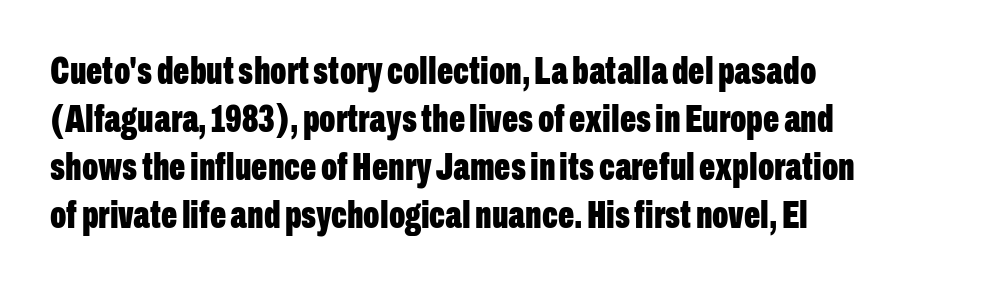
{"serif": "no", "italic": "no", "bold": "yes", "weight": "bold", "width": "condensed", "stroke_contrast": "low", "x_height": "medium", "monospaced": "no", "underline": "no", "align": "left", "line_spacing": "normal", "line_spacing_ratio": 1.26, "letter_spacing": "normal", "letter_spacing_em": 0.0, "glyph_px": 38}
